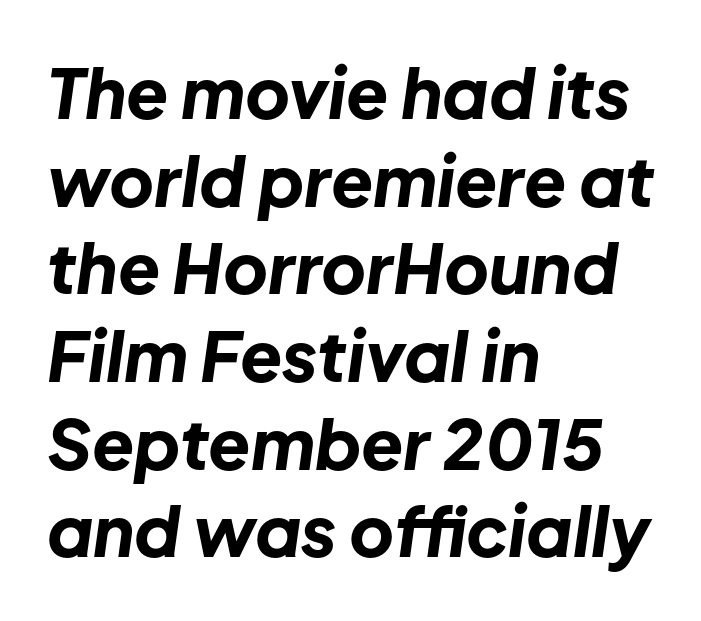
Q: Is the text bold? A: Yes.
Q: Is the text italic (slanted)? A: Yes, it leans right by about 8 degrees.
Q: Is the text underlined? A: No.
Q: How is the paragraph aligned? A: Left-aligned.
Q: Is the spacing between letters normal or unusually wide? A: Normal.
Q: Is the spacing between lines tight, normal or loose? A: Normal.
Q: Width (condensed, normal, or wide)? A: Normal.
Q: Stroke contrast? A: Low.
Q: x-height? A: Medium.
Q: Monospaced? A: No.
